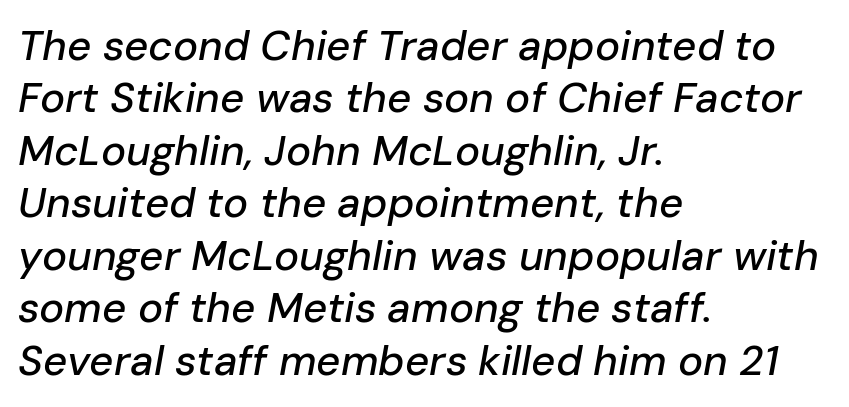
The image shows 42 px text type, italic (leaning right); set left-aligned, normal line spacing (1.25x), normal letter spacing, not underlined; low stroke contrast and a medium x-height.
